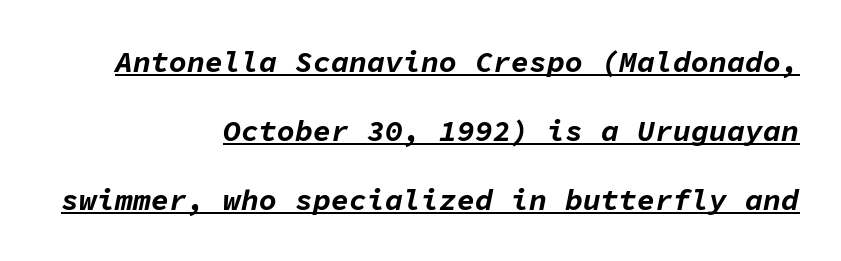
{"italic": "yes", "lean": "right", "slant_degrees": 11, "bold": "yes", "weight": "bold", "width": "normal", "stroke_contrast": "low", "x_height": "medium", "monospaced": "yes", "underline": "yes", "align": "right", "line_spacing": "loose", "line_spacing_ratio": 2.3, "letter_spacing": "normal", "letter_spacing_em": 0.0, "glyph_px": 30}
